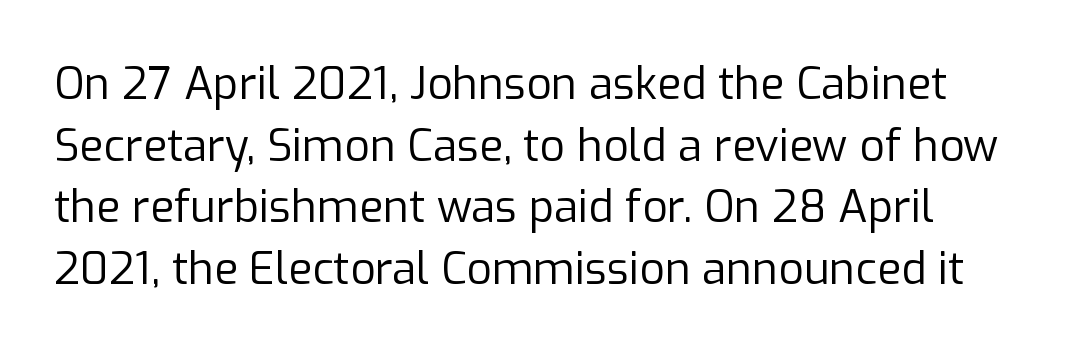
Q: Is the text bold? A: No.
Q: Is the text italic (slanted)? A: No, it is upright.
Q: Is the typeface a serif or a sans-serif typeface? A: Sans-serif.
Q: Is the text underlined? A: No.
Q: Is the spacing between letters normal or unusually wide? A: Normal.
Q: Is the spacing between lines tight, normal or loose? A: Normal.
Q: Width (condensed, normal, or wide)? A: Normal.
Q: Stroke contrast? A: Low.
Q: x-height? A: Medium.
Q: Monospaced? A: No.
